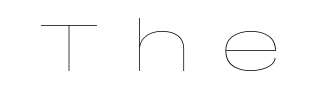
{"italic": "no", "bold": "no", "weight": "thin", "width": "wide", "stroke_contrast": "low", "x_height": "large", "monospaced": "no", "underline": "no", "letter_spacing": "wide", "letter_spacing_em": 0.44, "glyph_px": 68}
